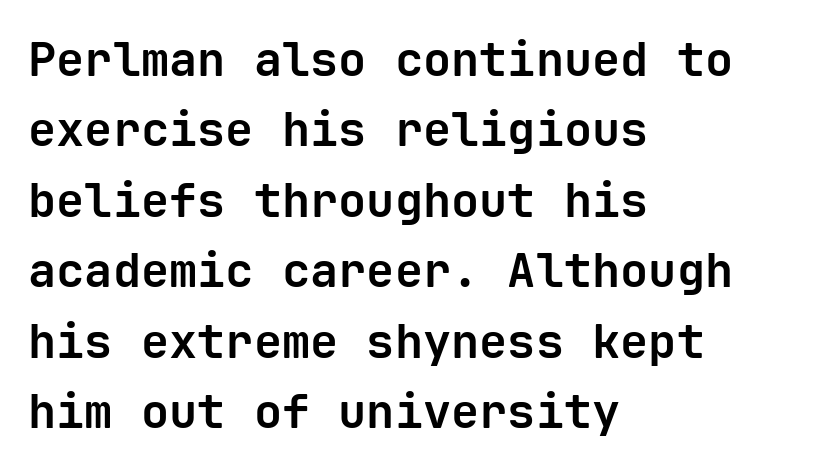
The image shows 47 px bold sans-serif type, upright, monospaced; set left-aligned, normal line spacing (1.5x), normal letter spacing, not underlined; low stroke contrast and a medium x-height.
